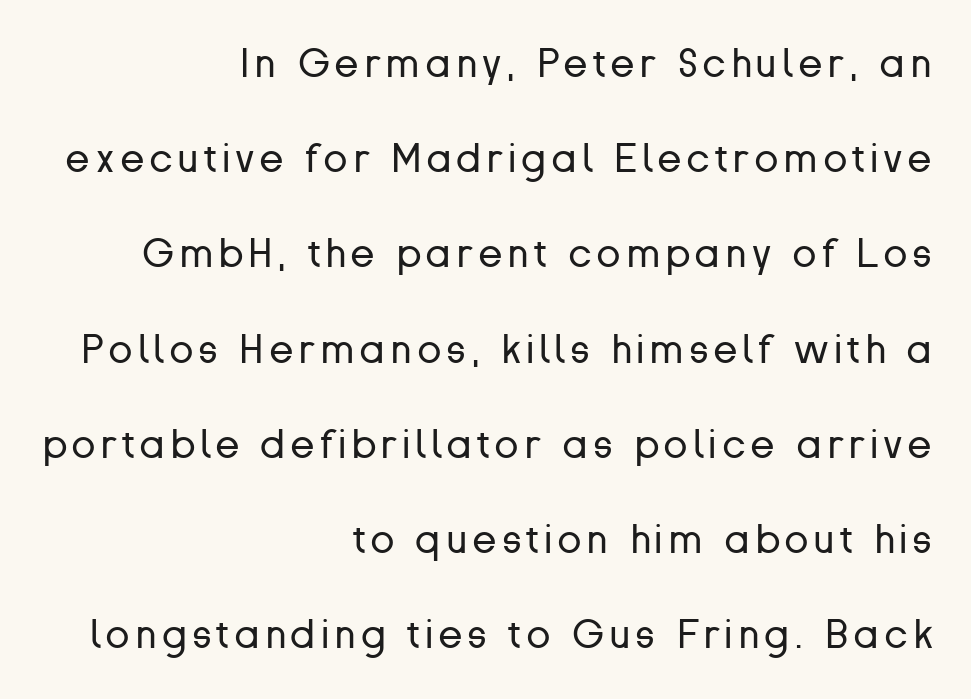
Note the varied advance widths — an 'i' is clearly narrower than an 'm'. Letterform terminals end flat and unadorned throughout the passage. A roman cut, with each character standing at attention. This sample is right-justified, so line beginnings fall wherever the words allow. How would I describe the line gaps? Wide and relaxed.
